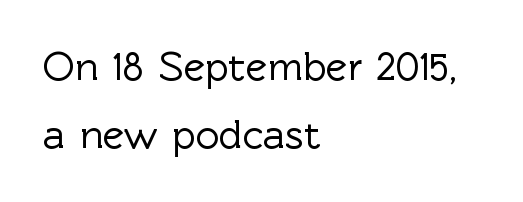
The line texture is even and compact thanks to regular tracking. To sum up the face: it is a sans, with no serifs. The lines in this sample share a left origin and differ only in where they stop. These lines were composed using upright roman letters. The foot of each line stays bare and open.
